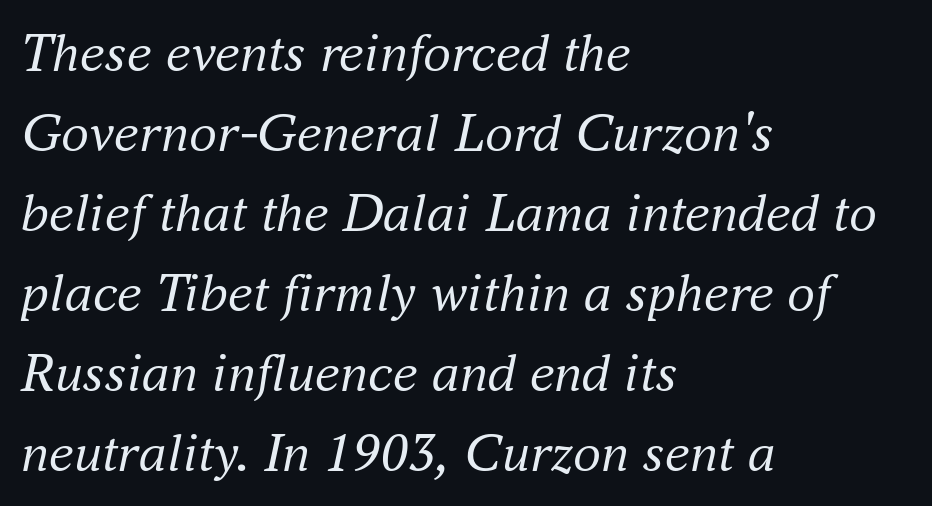
Q: Is the text bold? A: No.
Q: Is the text italic (slanted)? A: Yes, it leans right by about 16 degrees.
Q: Is the typeface a serif or a sans-serif typeface? A: Serif.
Q: Is the text underlined? A: No.
Q: How is the paragraph aligned? A: Left-aligned.
Q: Is the spacing between letters normal or unusually wide? A: Normal.
Q: Is the spacing between lines tight, normal or loose? A: Normal.
Q: Width (condensed, normal, or wide)? A: Normal.
Q: Stroke contrast? A: Medium.
Q: x-height? A: Small.
Q: Monospaced? A: No.
